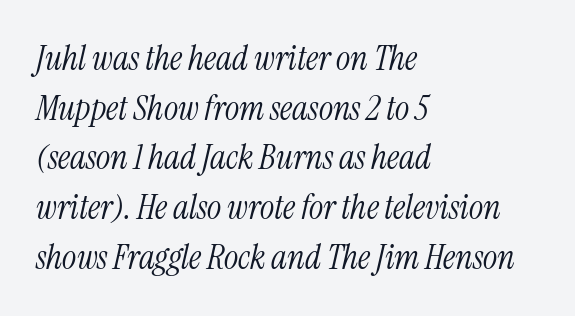
Q: Is the text bold? A: No.
Q: Is the text italic (slanted)? A: Yes, it leans right by about 13 degrees.
Q: Is the typeface a serif or a sans-serif typeface? A: Serif.
Q: Is the text underlined? A: No.
Q: How is the paragraph aligned? A: Left-aligned.
Q: Is the spacing between letters normal or unusually wide? A: Normal.
Q: Is the spacing between lines tight, normal or loose? A: Normal.
Q: Width (condensed, normal, or wide)? A: Condensed.
Q: Stroke contrast? A: Medium.
Q: x-height? A: Medium.
Q: Monospaced? A: No.
